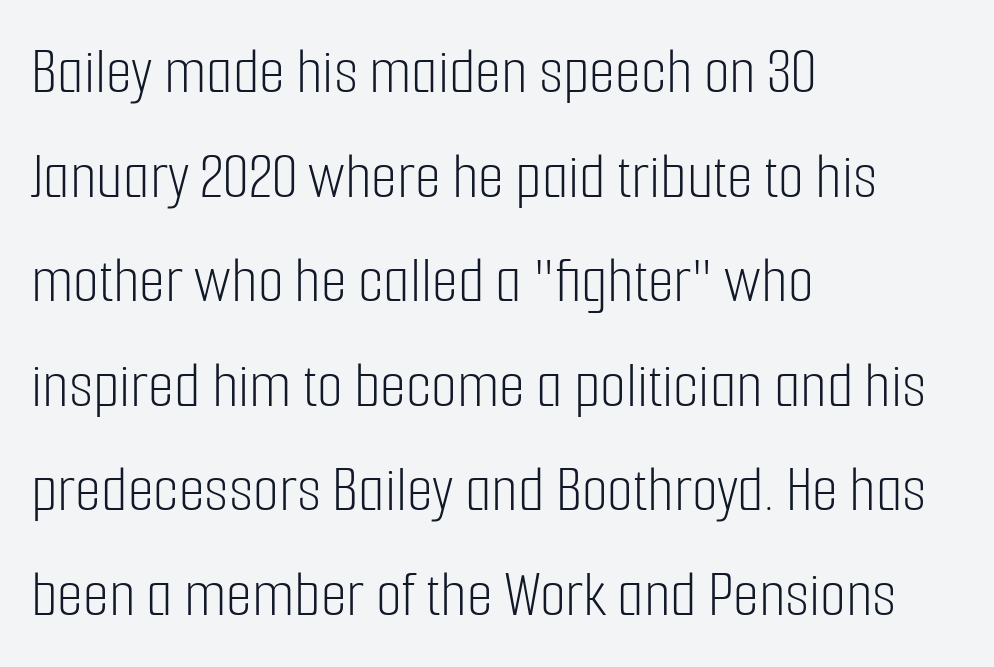
The compositor pushed each line to the left boundary. Examine the stroke ends and you'll find no serifs. Notice how descenders clear the ascenders below comfortably — that's standard leading. A quiet, ordinary-to-light weight characterises the typeface. Proportional: the letters do not fall into vertical columns. Check under the words: just untouched page.
